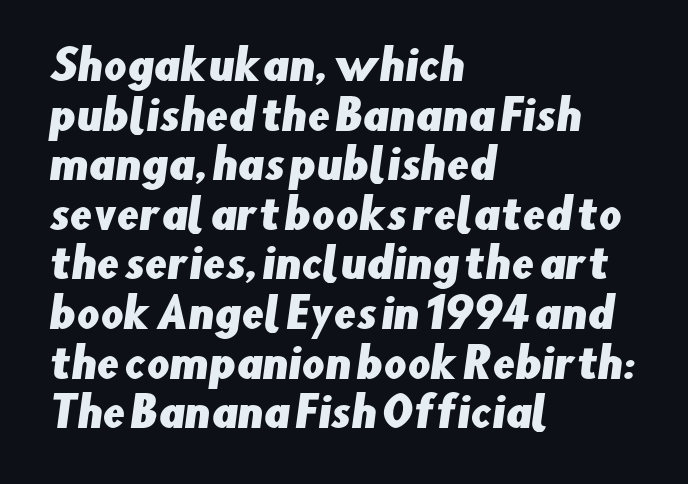
The image shows 40 px sans-serif type; set left-aligned, line spacing 1.24x, normal letter spacing, not underlined; low stroke contrast and a small x-height.
